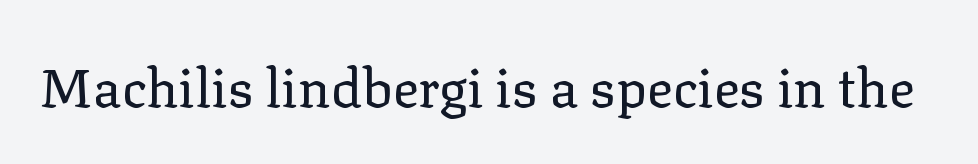
Q: Is the text bold? A: No.
Q: Is the text italic (slanted)? A: No, it is upright.
Q: Is the typeface a serif or a sans-serif typeface? A: Serif.
Q: Is the text underlined? A: No.
Q: Is the spacing between letters normal or unusually wide? A: Normal.
Q: Width (condensed, normal, or wide)? A: Normal.
Q: Stroke contrast? A: Low.
Q: x-height? A: Medium.
Q: Monospaced? A: No.
